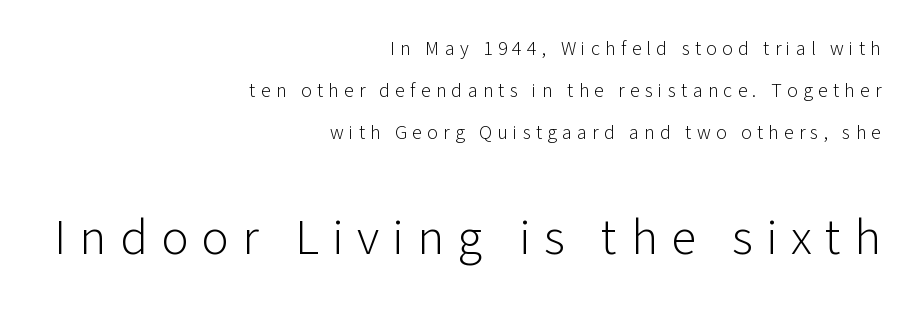
The image shows 51 px light sans-serif type, upright; set right-aligned, loose line spacing (2.11x), unusually wide letter spacing (+0.26 em), not underlined; the second (bottom) block is 2.55x larger; low stroke contrast and a medium x-height.
